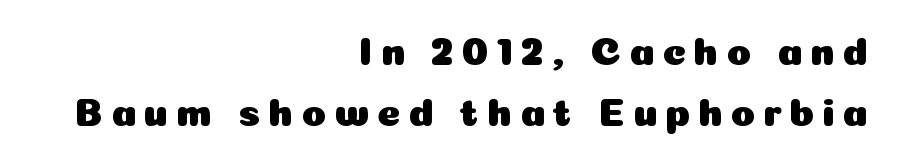
The space beneath each line is pristine and unruled. The glyphs in this specimen are sans serif. Nope, not italic — everything's standing straight. Think of a printed novel: that variable character pitch is what you see here. Short and long lines alike share a common ending point at right. Summary of vertical rhythm: regular, with standard interline spacing.
